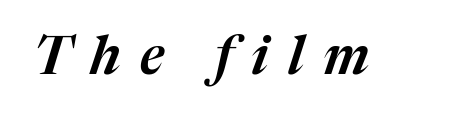
{"italic": "yes", "lean": "right", "slant_degrees": 17, "width": "normal", "stroke_contrast": "medium", "x_height": "medium", "monospaced": "no", "underline": "no", "letter_spacing": "wide", "letter_spacing_em": 0.36, "glyph_px": 53}
